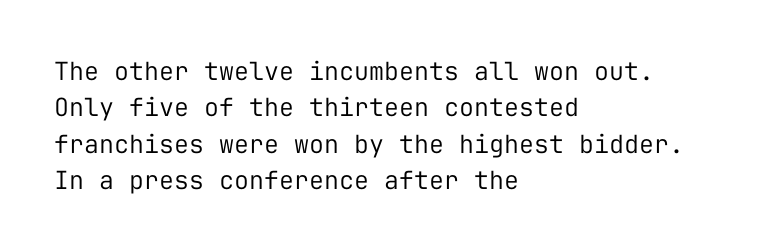
The image shows 25 px text type, upright; set left-aligned, normal line spacing (1.46x), normal letter spacing, not underlined.
